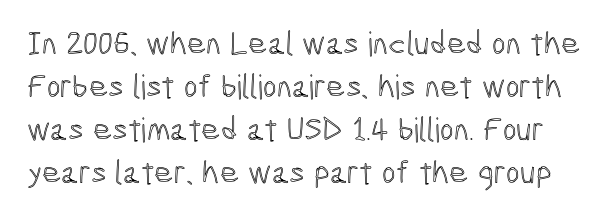
{"italic": "no", "width": "condensed", "x_height": "medium", "monospaced": "no", "underline": "no", "line_spacing": "normal", "line_spacing_ratio": 1.3, "letter_spacing": "normal", "letter_spacing_em": 0.0, "glyph_px": 33}
